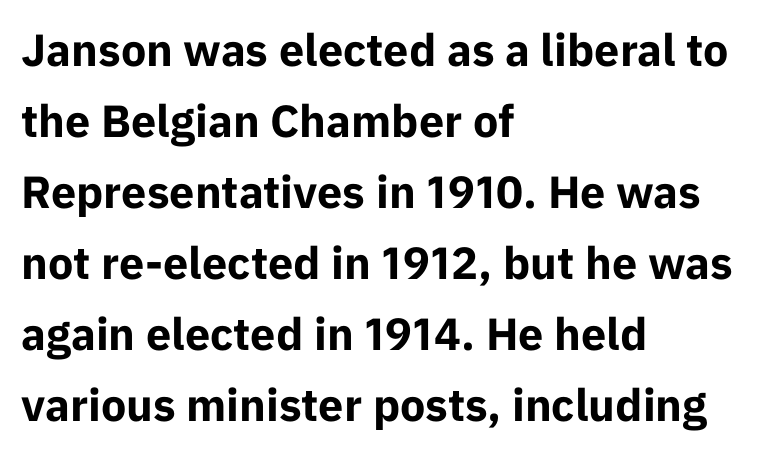
Stroke thickness is high; the sample reads as a true bold. In CSS terms this would be text-align: left. Each letter keeps its own natural width here, so spacing adapts to shape. Observe the ordinary spacing: letters are neighbours, not strangers. The glyphs in this specimen are sans serif.
